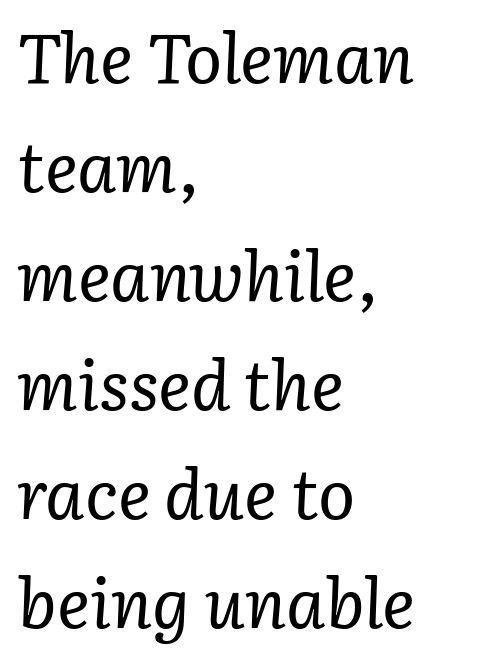
Q: Is the text bold? A: No.
Q: Is the text italic (slanted)? A: Yes, it leans right by about 3 degrees.
Q: Is the typeface a serif or a sans-serif typeface? A: Serif.
Q: Is the text underlined? A: No.
Q: How is the paragraph aligned? A: Left-aligned.
Q: Is the spacing between letters normal or unusually wide? A: Normal.
Q: Is the spacing between lines tight, normal or loose? A: Normal.
Q: Width (condensed, normal, or wide)? A: Normal.
Q: Stroke contrast? A: Low.
Q: x-height? A: Medium.
Q: Monospaced? A: No.
